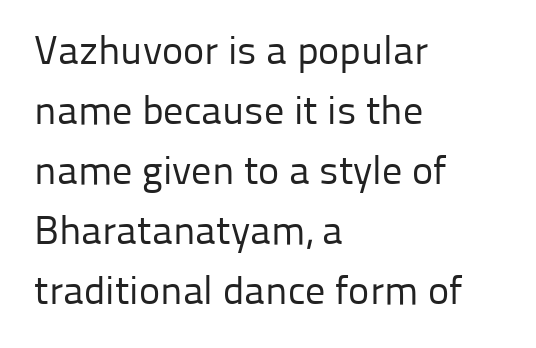
{"serif": "no", "italic": "no", "bold": "no", "weight": "regular", "width": "normal", "stroke_contrast": "low", "x_height": "medium", "monospaced": "no", "underline": "no", "align": "left", "line_spacing": "normal", "line_spacing_ratio": 1.5, "letter_spacing": "normal", "letter_spacing_em": 0.0, "glyph_px": 40}
